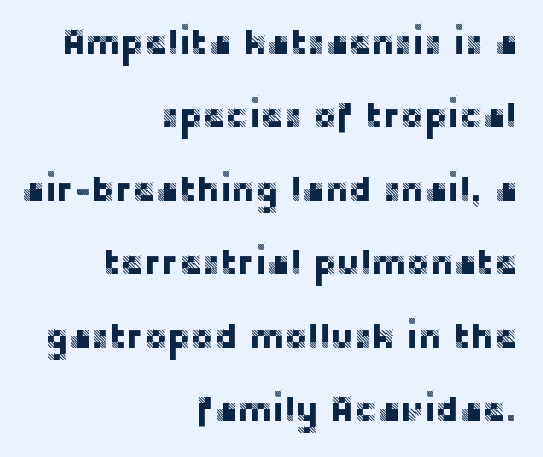
{"serif": "no", "italic": "no", "width": "normal", "stroke_contrast": "low", "x_height": "large", "monospaced": "no", "underline": "no", "align": "right", "line_spacing": "loose", "line_spacing_ratio": 2.1, "letter_spacing": "normal", "letter_spacing_em": 0.0, "glyph_px": 35}
